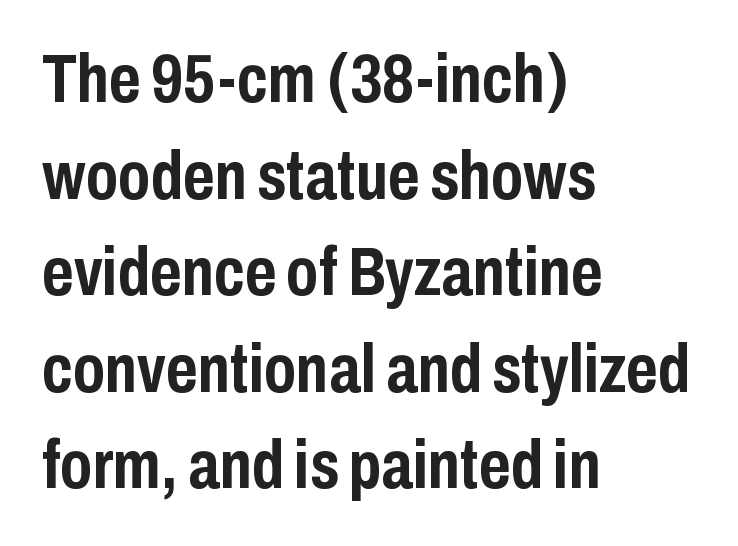
The image shows 68 px semibold, condensed sans-serif type, upright; set left-aligned, normal line spacing (1.42x), normal letter spacing, not underlined; low stroke contrast and a medium x-height.
